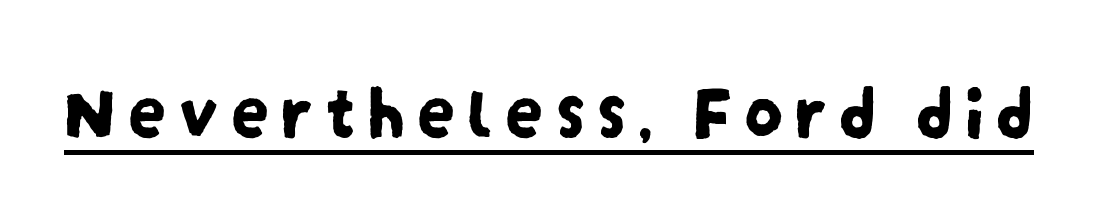
The image shows 78 px condensed sans-serif type; set underlined; low stroke contrast and a large x-height.
